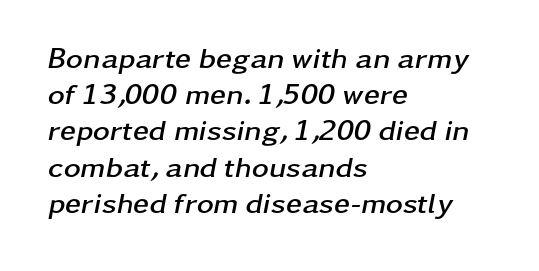
Q: Is the text bold? A: Yes.
Q: Is the text italic (slanted)? A: Yes, it leans right by about 11 degrees.
Q: Is the text underlined? A: No.
Q: How is the paragraph aligned? A: Left-aligned.
Q: Is the spacing between letters normal or unusually wide? A: Normal.
Q: Is the spacing between lines tight, normal or loose? A: Normal.
Q: Width (condensed, normal, or wide)? A: Wide.
Q: Stroke contrast? A: Low.
Q: x-height? A: Medium.
Q: Monospaced? A: No.
